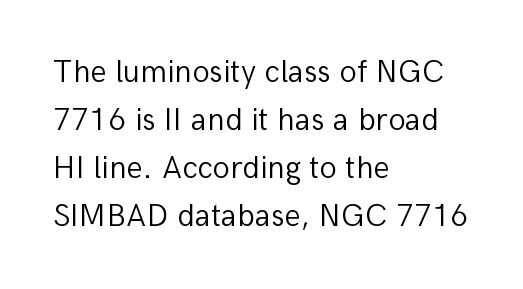
{"serif": "no", "italic": "no", "bold": "no", "weight": "light", "width": "normal", "stroke_contrast": "low", "x_height": "medium", "monospaced": "no", "underline": "no", "align": "left", "line_spacing": "normal", "line_spacing_ratio": 1.5, "letter_spacing": "normal", "letter_spacing_em": 0.0, "glyph_px": 32}
